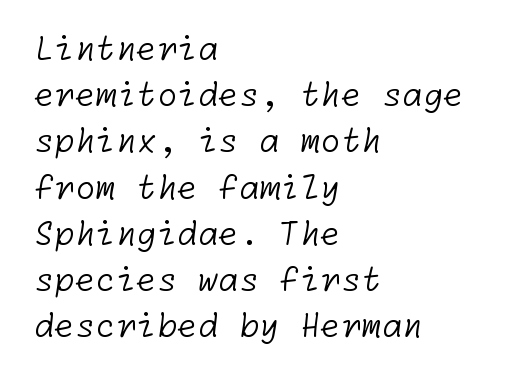
Q: Is the text bold? A: No.
Q: Is the typeface a serif or a sans-serif typeface? A: Sans-serif.
Q: Is the text underlined? A: No.
Q: How is the paragraph aligned? A: Left-aligned.
Q: Is the spacing between letters normal or unusually wide? A: Normal.
Q: Is the spacing between lines tight, normal or loose? A: Normal.
Q: Width (condensed, normal, or wide)? A: Normal.
Q: Stroke contrast? A: Low.
Q: x-height? A: Medium.
